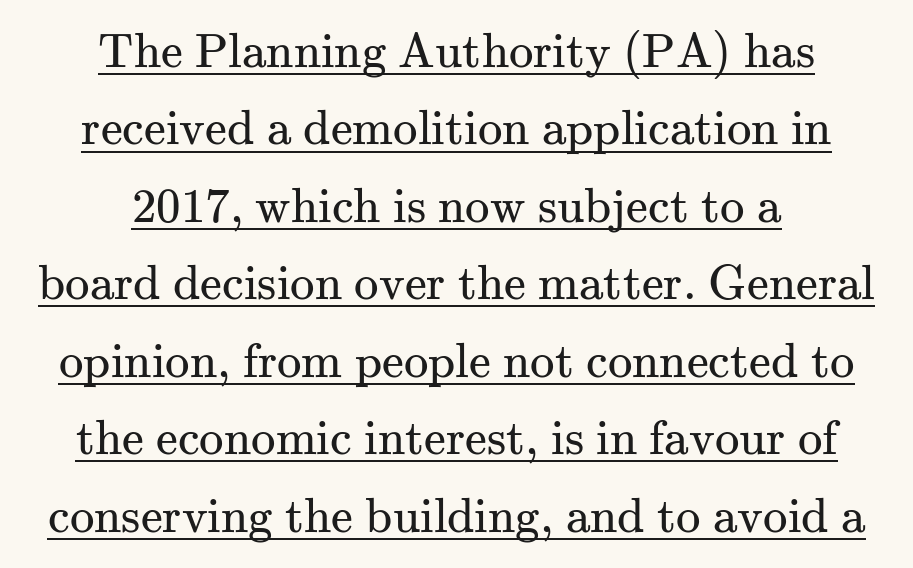
{"serif": "yes", "italic": "no", "bold": "no", "weight": "regular", "width": "normal", "stroke_contrast": "medium", "x_height": "small", "monospaced": "no", "underline": "yes", "align": "center", "line_spacing": "normal", "line_spacing_ratio": 1.58, "letter_spacing": "normal", "letter_spacing_em": 0.0, "glyph_px": 49}
